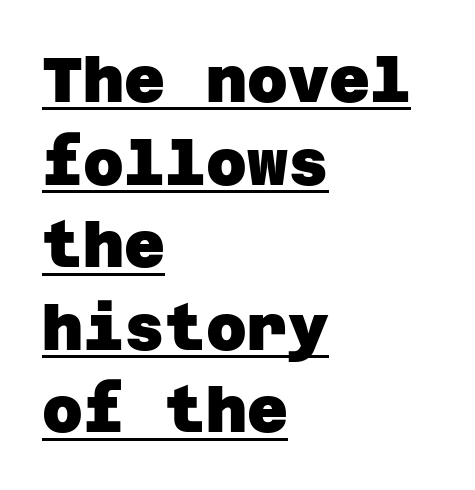
The image shows 63 px heavy sans-serif type; set left-aligned, normal line spacing (1.31x), normal letter spacing, underlined; low stroke contrast and a large x-height.
